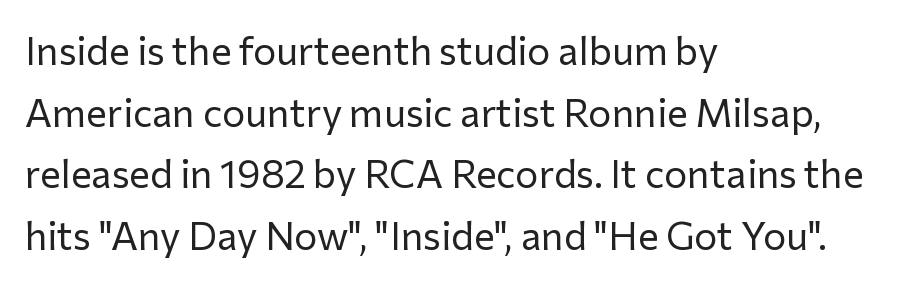
{"serif": "no", "italic": "no", "bold": "no", "weight": "regular", "width": "normal", "stroke_contrast": "low", "x_height": "medium", "monospaced": "no", "underline": "no", "align": "left", "line_spacing": "normal", "line_spacing_ratio": 1.58, "letter_spacing": "normal", "letter_spacing_em": 0.0, "glyph_px": 39}
